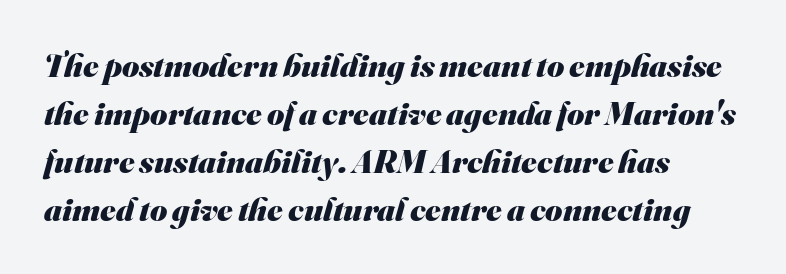
This rendering uses left alignment, leaving the right contour irregular. What stands out about the letter spacing? Nothing — it is the standard amount. Nope, no serifs anywhere on these letters. Each letter keeps its own natural width here, so spacing adapts to shape. Leading: standard. Its strokes are broad and dark, the hallmark of bold type.
